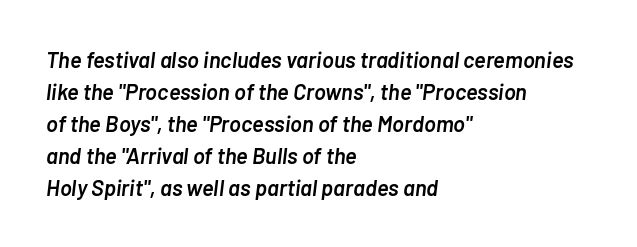
Q: Is the text bold? A: Semi-bold.
Q: Is the text italic (slanted)? A: Yes, it leans right by about 7 degrees.
Q: Is the text underlined? A: No.
Q: How is the paragraph aligned? A: Left-aligned.
Q: Is the spacing between letters normal or unusually wide? A: Normal.
Q: Is the spacing between lines tight, normal or loose? A: Normal.
